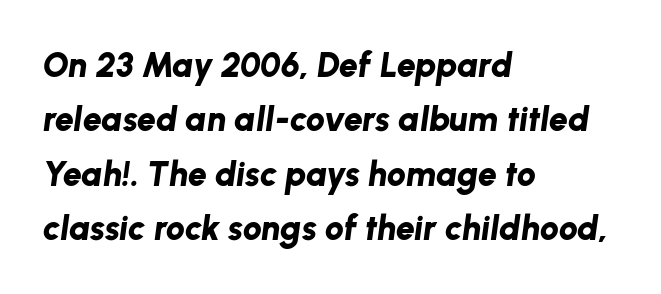
{"italic": "yes", "lean": "right", "slant_degrees": 8, "bold": "yes", "weight": "bold", "width": "normal", "stroke_contrast": "low", "x_height": "medium", "monospaced": "no", "underline": "no", "align": "left", "line_spacing": "normal", "line_spacing_ratio": 1.6, "letter_spacing": "normal", "letter_spacing_em": 0.0, "glyph_px": 34}
